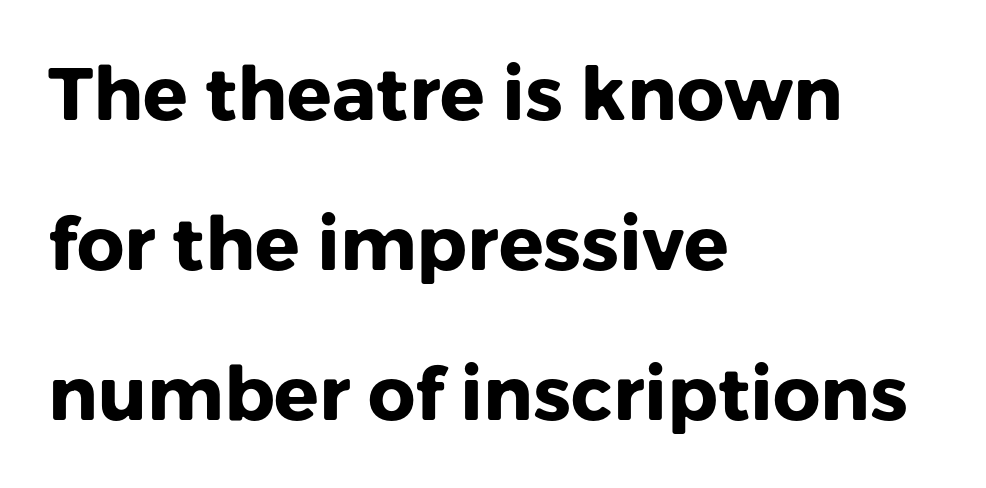
The image shows 74 px heavy sans-serif type, upright; set left-aligned, loose line spacing (2.03x), normal letter spacing, not underlined; low stroke contrast and a medium x-height.
